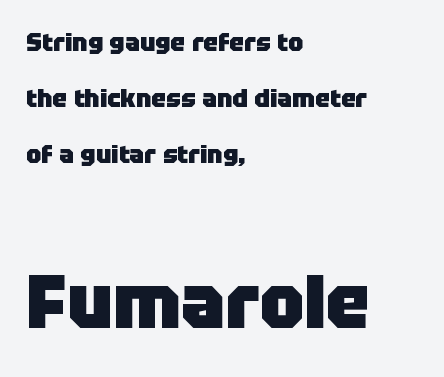
Q: Is the text bold? A: Yes.
Q: Is the text italic (slanted)? A: No, it is upright.
Q: Is the typeface a serif or a sans-serif typeface? A: Sans-serif.
Q: Is the text underlined? A: No.
Q: How is the paragraph aligned? A: Left-aligned.
Q: Is the spacing between letters normal or unusually wide? A: Normal.
Q: Is the spacing between lines tight, normal or loose? A: Loose.
Q: Which block of text is set in a larger size, the first (top) or the second (bottom)? A: The second (bottom) one.
Q: Width (condensed, normal, or wide)? A: Normal.
Q: Stroke contrast? A: Low.
Q: x-height? A: Large.
Q: Monospaced? A: No.
